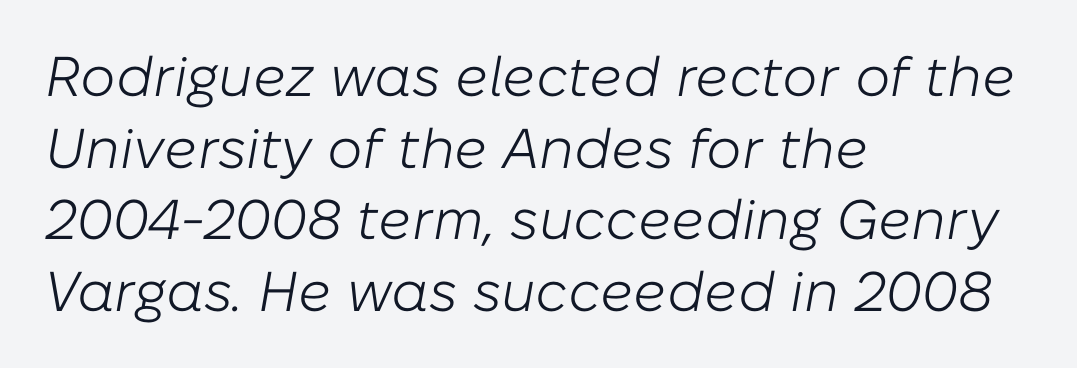
The image shows 56 px light type, italic (leaning right); set left-aligned, normal line spacing (1.28x), normal letter spacing, not underlined; low stroke contrast and a medium x-height.
